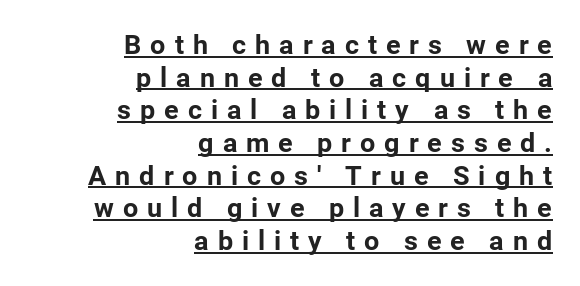
Q: Is the text bold? A: Yes.
Q: Is the text italic (slanted)? A: No, it is upright.
Q: Is the text underlined? A: Yes.
Q: How is the paragraph aligned? A: Right-aligned.
Q: Is the spacing between letters normal or unusually wide? A: Unusually wide.
